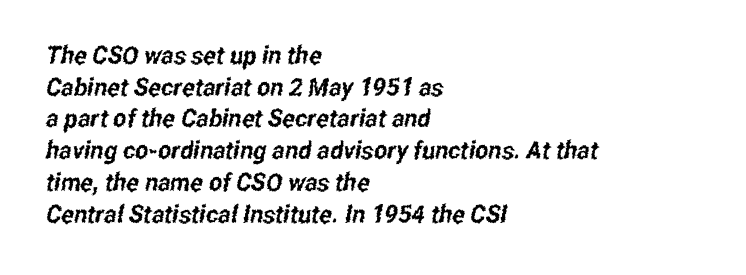
The ragged edge is on the right, which tells us the setting is flush left. Bare-footed words on every line. Regarding leading, the lines here are spaced in the standard way. Honestly, the letter spacing is just normal — you wouldn't notice it.
